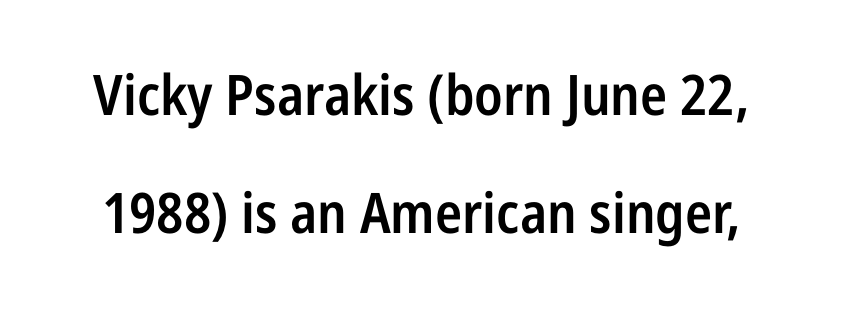
The image shows 56 px semibold, condensed sans-serif type, upright; set loose line spacing (2.1x), normal letter spacing, not underlined; low stroke contrast and a medium x-height.
